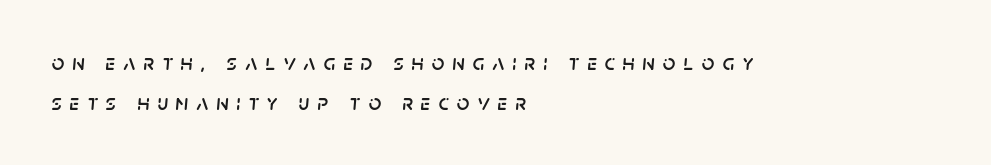
{"italic": "yes", "lean": "right", "slant_degrees": 5, "underline": "no", "align": "left", "line_spacing_ratio": 1.8, "letter_spacing": "wide", "letter_spacing_em": 0.36, "glyph_px": 22}
